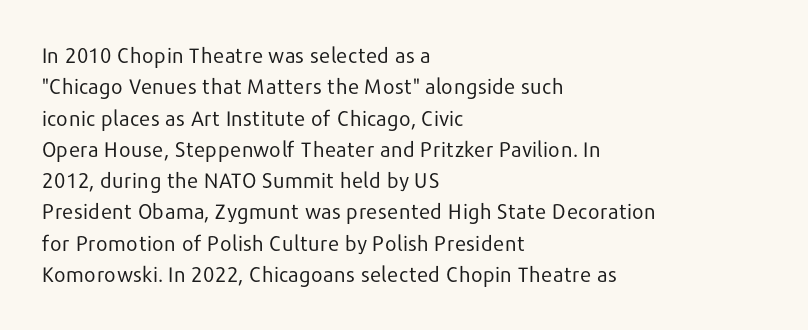
The image shows 21 px text type, upright; set left-aligned, normal line spacing (1.49x), normal letter spacing, not underlined.
